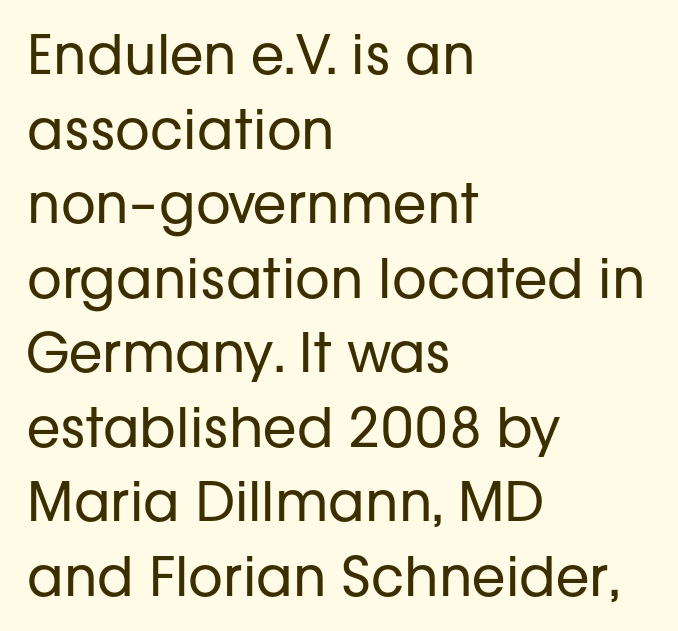
The image shows 54 px regular-weight sans-serif type, upright; set left-aligned, normal line spacing (1.38x), normal letter spacing, not underlined; low stroke contrast and a medium x-height.
